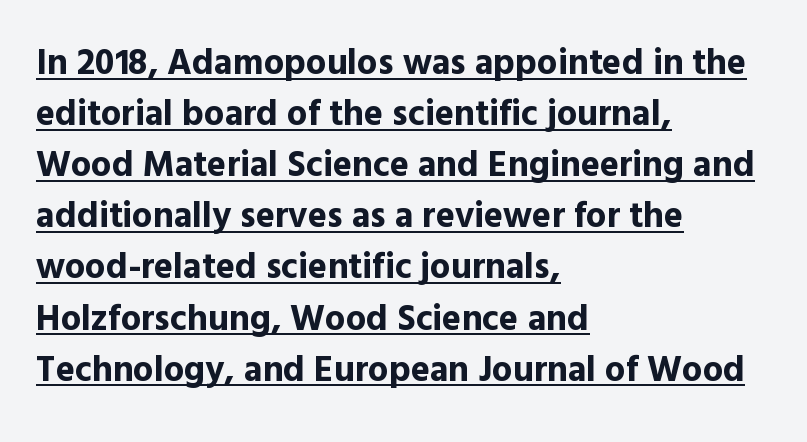
The image shows 36 px bold sans-serif type, upright; set left-aligned, normal line spacing (1.42x), normal letter spacing, underlined; a medium x-height.
